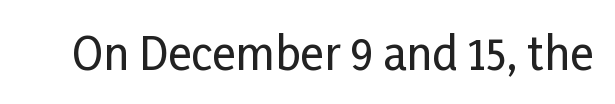
The tracking reads as untouched default to a designer's eye. The designer went with a sans here, leaving each stem footless. The passage shown is typed in a proportional face where columns would drift. Only glyphs here, with clear space below each row.
